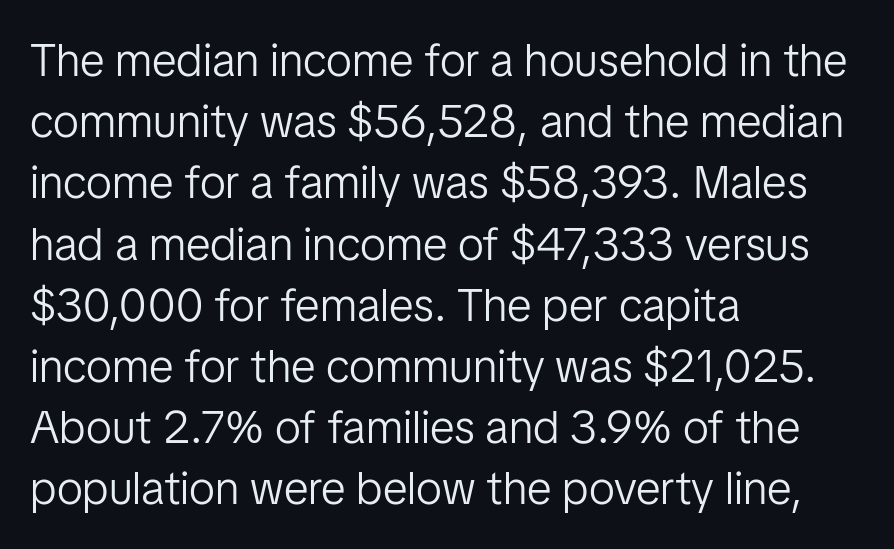
The image shows 46 px light sans-serif type, upright; set left-aligned, normal line spacing (1.33x), normal letter spacing, not underlined; low stroke contrast and a medium x-height.
